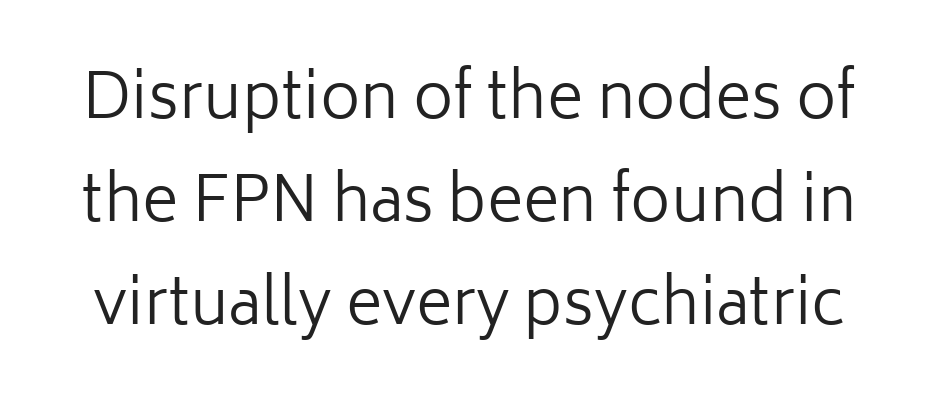
Q: Is the text bold? A: No.
Q: Is the text italic (slanted)? A: No, it is upright.
Q: Is the typeface a serif or a sans-serif typeface? A: Sans-serif.
Q: Is the text underlined? A: No.
Q: Is the spacing between letters normal or unusually wide? A: Normal.
Q: Is the spacing between lines tight, normal or loose? A: Normal.
Q: Width (condensed, normal, or wide)? A: Normal.
Q: Stroke contrast? A: Low.
Q: x-height? A: Medium.
Q: Monospaced? A: No.
